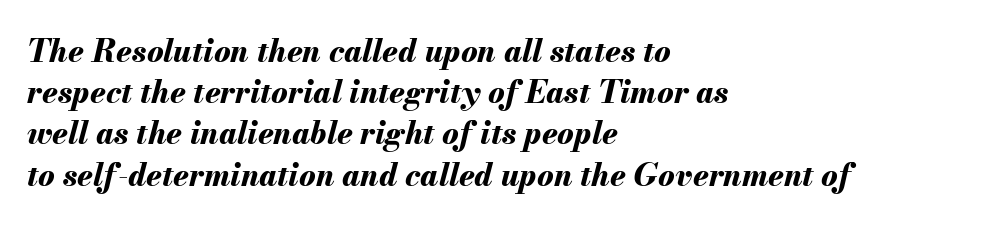
Q: Is the text bold? A: Yes.
Q: Is the text italic (slanted)? A: Yes, it leans right by about 13 degrees.
Q: Is the text underlined? A: No.
Q: How is the paragraph aligned? A: Left-aligned.
Q: Is the spacing between letters normal or unusually wide? A: Normal.
Q: Is the spacing between lines tight, normal or loose? A: Normal.
Q: Width (condensed, normal, or wide)? A: Normal.
Q: Stroke contrast? A: Medium.
Q: x-height? A: Small.
Q: Monospaced? A: No.
